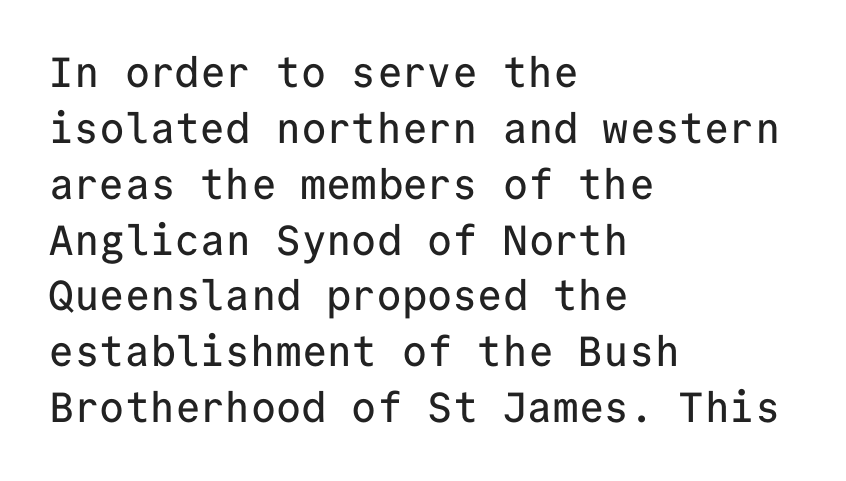
The image shows 42 px sans-serif type, upright, monospaced; set left-aligned, normal line spacing (1.33x), normal letter spacing, not underlined; low stroke contrast and a medium x-height.
